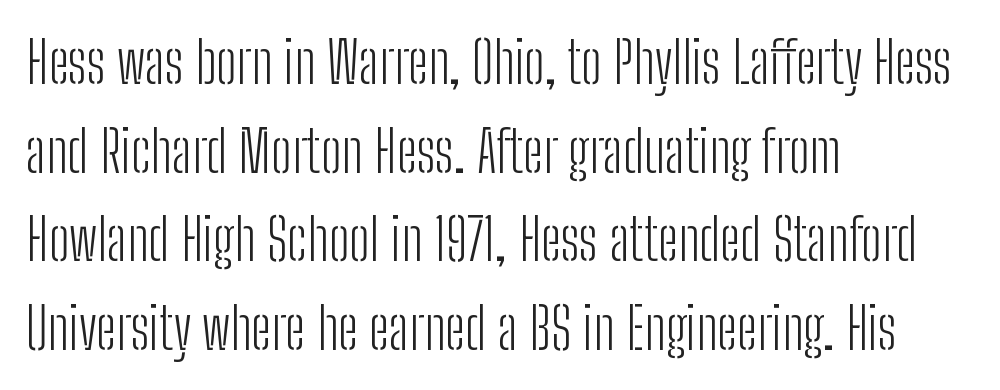
The image shows 58 px light, condensed sans-serif type, upright; set left-aligned, normal line spacing (1.53x), normal letter spacing, not underlined; low stroke contrast and a medium x-height.
